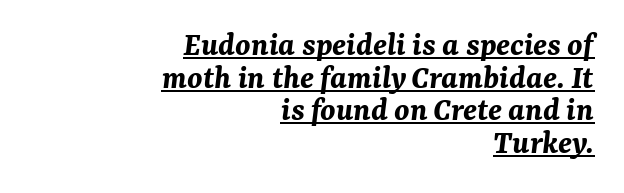
The image shows 34 px bold type, italic (leaning right); set right-aligned, tight line spacing (0.96x), normal letter spacing, underlined; medium stroke contrast and a medium x-height.
